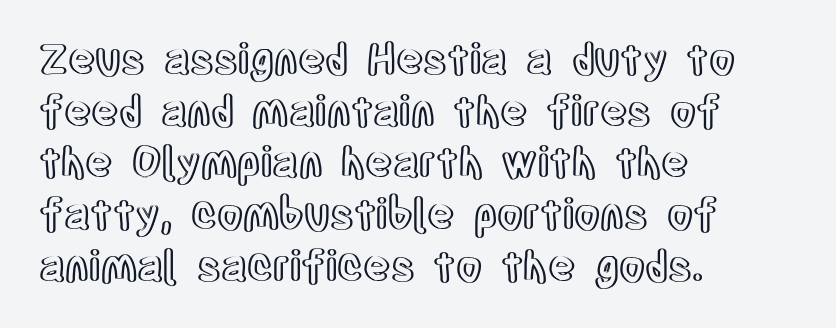
Do the characters align in a grid? No, the font is proportional. This rendering uses left alignment, leaving the right contour irregular. Decoration check: the copy has no underline. Is there any slant? The stems are plumb.
